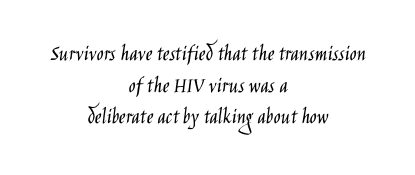
{"bold": "no", "underline": "no", "align": "center", "line_spacing": "normal", "line_spacing_ratio": 1.37, "letter_spacing": "normal", "letter_spacing_em": 0.0, "glyph_px": 23}
